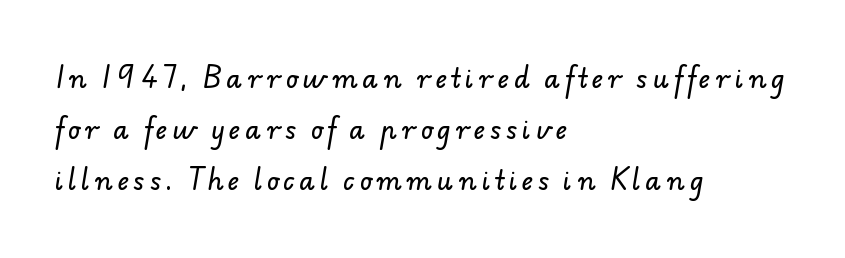
Q: Is the text underlined? A: No.
Q: How is the paragraph aligned? A: Left-aligned.
Q: Is the spacing between letters normal or unusually wide? A: Unusually wide.
Q: Is the spacing between lines tight, normal or loose? A: Loose.
